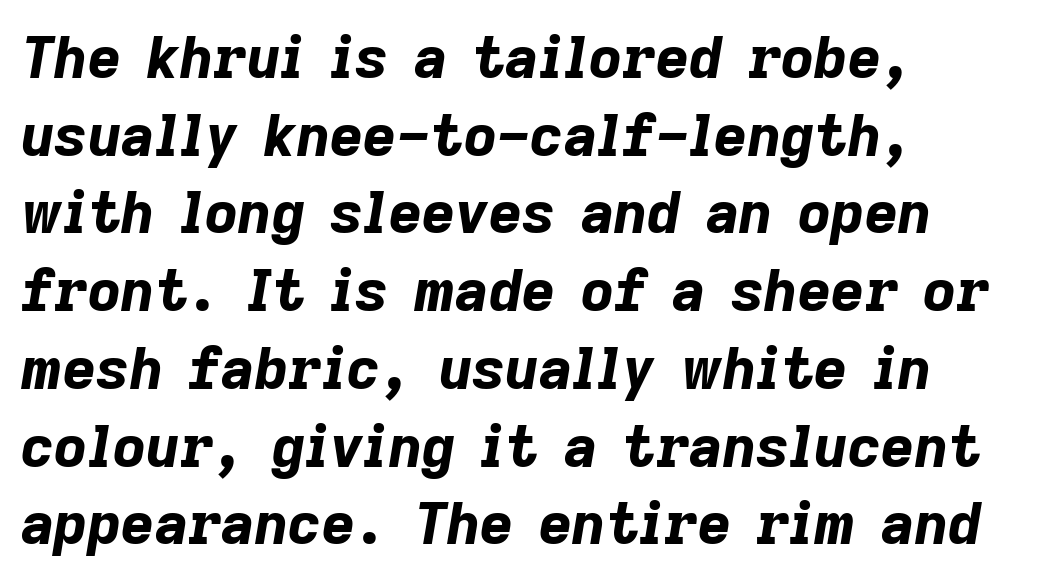
Q: Is the text bold? A: Yes.
Q: Is the text italic (slanted)? A: Yes, it leans right by about 9 degrees.
Q: Is the text underlined? A: No.
Q: How is the paragraph aligned? A: Left-aligned.
Q: Is the spacing between letters normal or unusually wide? A: Normal.
Q: Is the spacing between lines tight, normal or loose? A: Normal.
Q: Width (condensed, normal, or wide)? A: Normal.
Q: Stroke contrast? A: Low.
Q: x-height? A: Medium.
Q: Monospaced? A: No.
